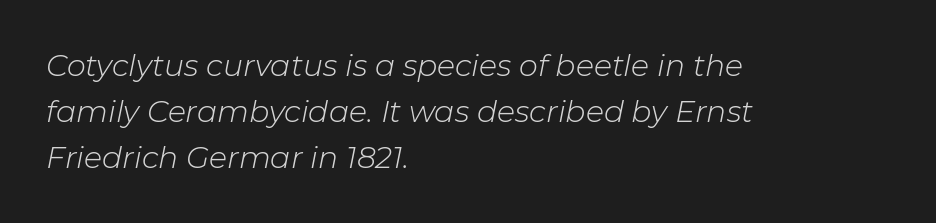
The image shows 30 px light type, italic (leaning right); set left-aligned, normal line spacing (1.54x), normal letter spacing, not underlined; low stroke contrast and a medium x-height.
